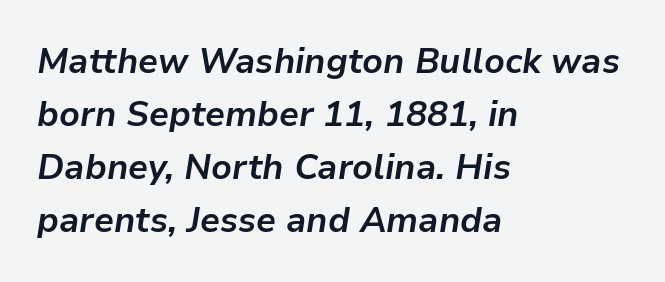
{"italic": "yes", "lean": "right", "slant_degrees": 9, "bold": "yes", "weight": "bold", "width": "normal", "stroke_contrast": "low", "x_height": "medium", "monospaced": "no", "underline": "no", "align": "left", "line_spacing": "normal", "line_spacing_ratio": 1.51, "letter_spacing": "normal", "letter_spacing_em": 0.0, "glyph_px": 35}
